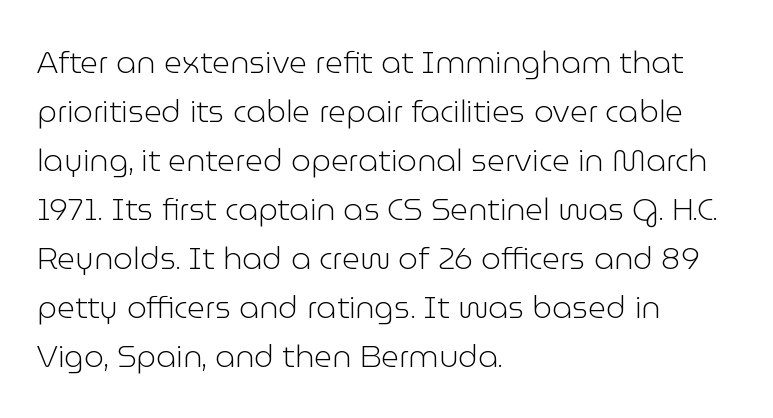
Q: Is the text bold? A: No.
Q: Is the text italic (slanted)? A: No, it is upright.
Q: Is the typeface a serif or a sans-serif typeface? A: Sans-serif.
Q: Is the text underlined? A: No.
Q: How is the paragraph aligned? A: Left-aligned.
Q: Is the spacing between letters normal or unusually wide? A: Normal.
Q: Is the spacing between lines tight, normal or loose? A: Normal.
Q: Width (condensed, normal, or wide)? A: Normal.
Q: Stroke contrast? A: Low.
Q: x-height? A: Medium.
Q: Monospaced? A: No.
